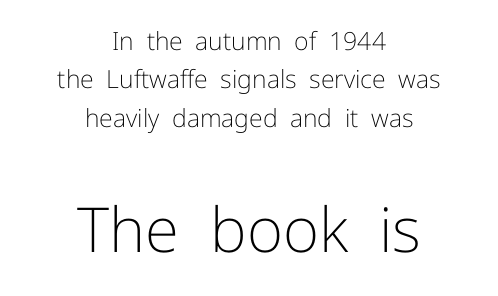
Q: Is the text bold? A: No.
Q: Is the text italic (slanted)? A: No, it is upright.
Q: Is the typeface a serif or a sans-serif typeface? A: Sans-serif.
Q: Is the text underlined? A: No.
Q: How is the paragraph aligned? A: Centered.
Q: Is the spacing between letters normal or unusually wide? A: Normal.
Q: Is the spacing between lines tight, normal or loose? A: Normal.
Q: Which block of text is set in a larger size, the first (top) or the second (bottom)? A: The second (bottom) one.
Q: Width (condensed, normal, or wide)? A: Normal.
Q: Stroke contrast? A: Low.
Q: x-height? A: Medium.
Q: Monospaced? A: No.
